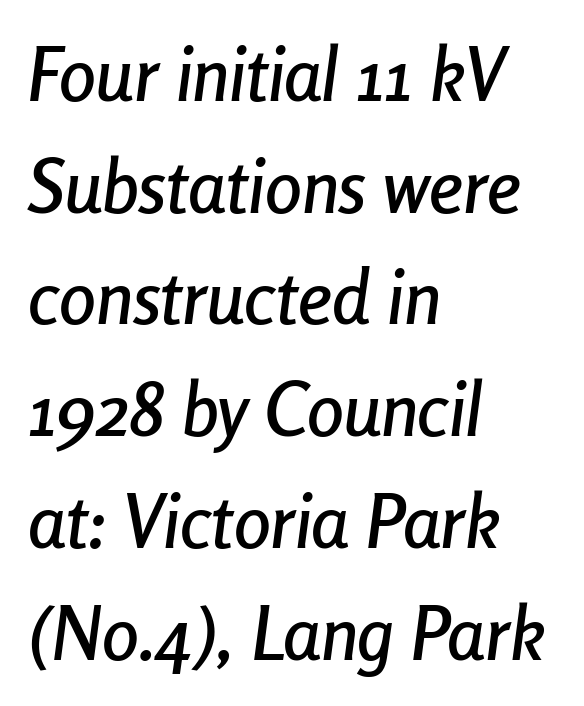
These lines sit exactly where default settings would place them. Typeset ragged right — the left edge is the straight one. Characters are canted at an angle relative to the baseline's perpendicular. The face used here is rendered with its standard letterfit.
